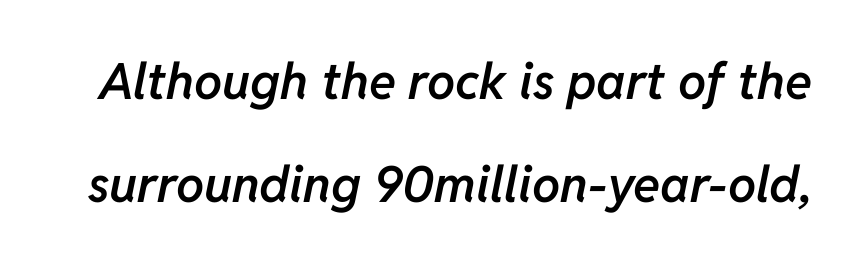
Q: Is the text bold? A: Semi-bold.
Q: Is the text italic (slanted)? A: Yes, it leans right by about 11 degrees.
Q: Is the text underlined? A: No.
Q: Is the spacing between letters normal or unusually wide? A: Normal.
Q: Is the spacing between lines tight, normal or loose? A: Loose.
Q: Width (condensed, normal, or wide)? A: Normal.
Q: Stroke contrast? A: Low.
Q: x-height? A: Medium.
Q: Monospaced? A: No.
